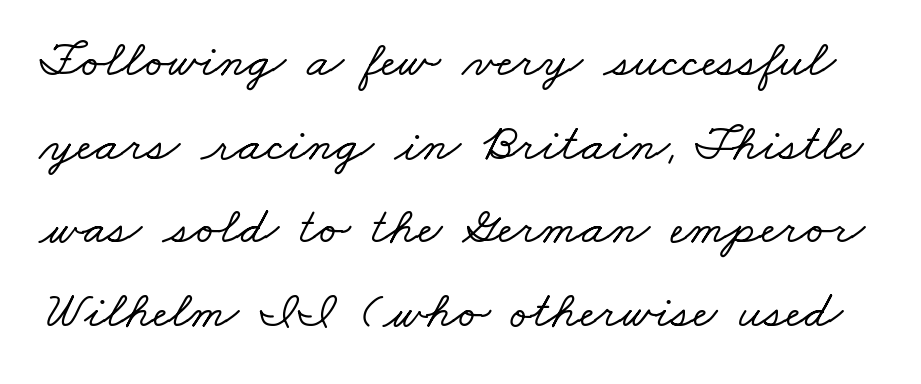
Think of a printed novel: that variable character pitch is what you see here. This sample uses plain, unmodified letter spacing. The passage shown is typeset with a serif family. Honestly, there is no underline to notice here at all. A normal amount of white space separates one row of letters from the next.
